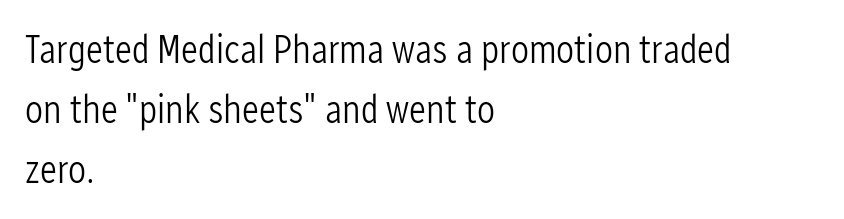
The image shows 40 px light, condensed sans-serif type, upright; set left-aligned, normal line spacing (1.5x), normal letter spacing, not underlined; low stroke contrast and a medium x-height.
